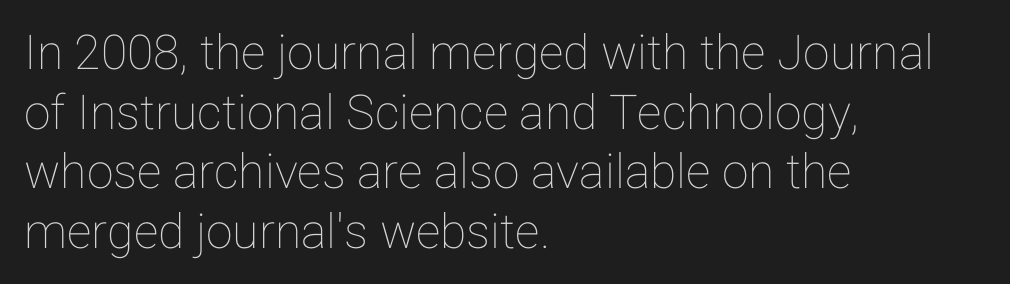
{"italic": "no", "width": "normal", "stroke_contrast": "low", "x_height": "medium", "monospaced": "no", "underline": "no", "align": "left", "line_spacing_ratio": 1.24, "letter_spacing": "normal", "letter_spacing_em": 0.0, "glyph_px": 48}
